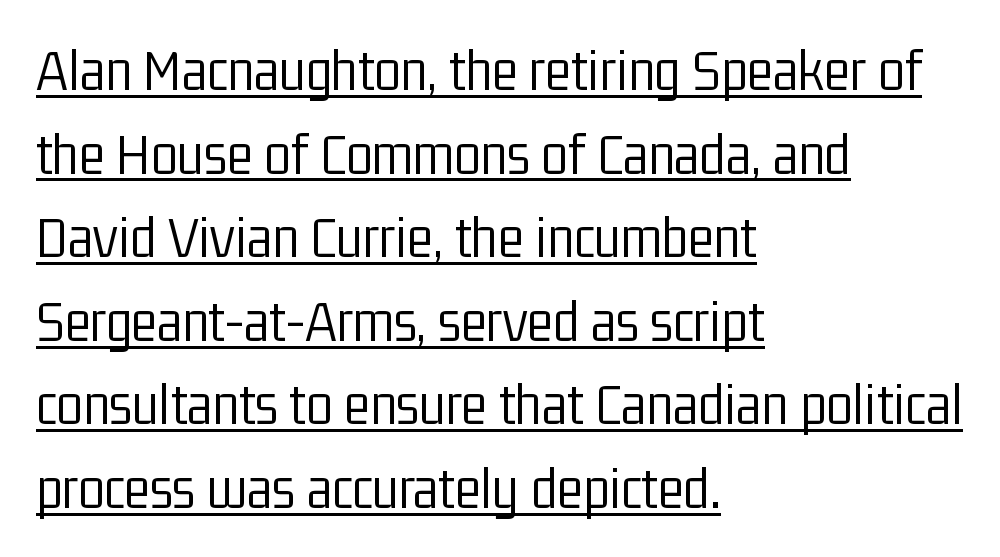
The image shows 61 px light, condensed sans-serif type, upright; set left-aligned, normal line spacing (1.37x), normal letter spacing, underlined; low stroke contrast and a medium x-height.
